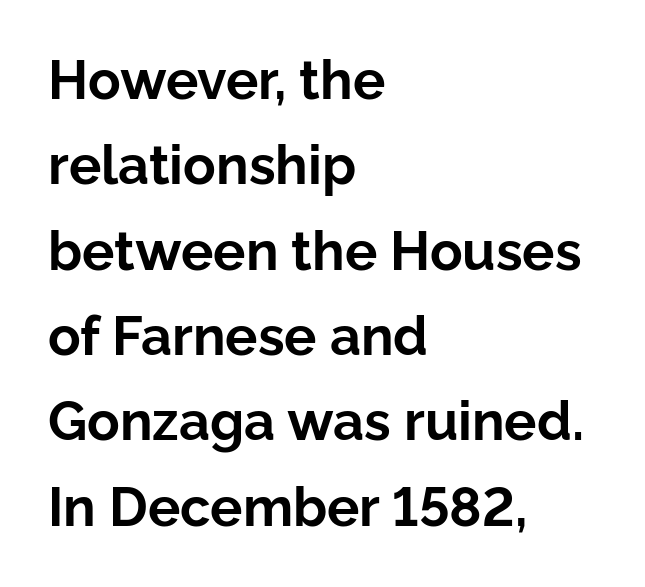
Typeset ragged right — the left edge is the straight one. Students, observe: this is what conventionally led text looks like. In terms of letterform style, serifs are entirely absent. You could not count columns in this text — the font is proportionally spaced. Unmarked baselines from the first word to the last.
